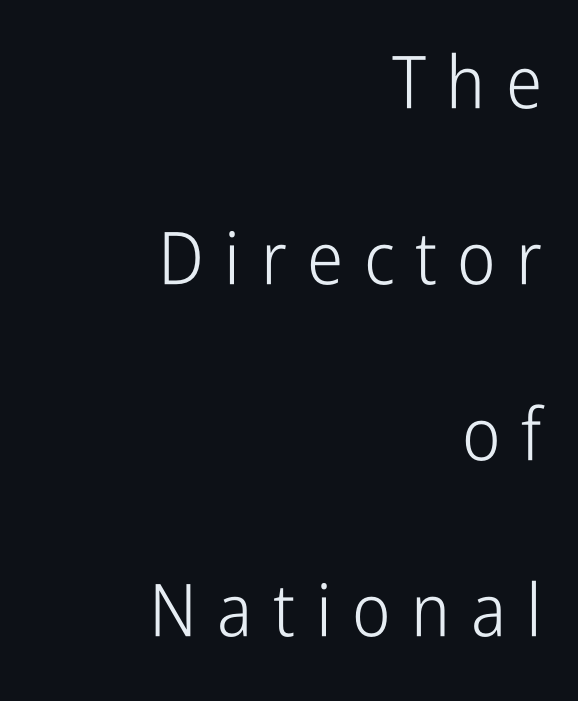
Is there any slant? The stems are plumb. Vertical stems look standard width or narrower in stroke. No feet cap the strokes, marking this as sans-serif type. Is there much room between lines? Yes — plenty of vertical air separates them. The lines in this sample share a right terminus and differ only in where they begin. Descenders are the only things crossing below the line.
